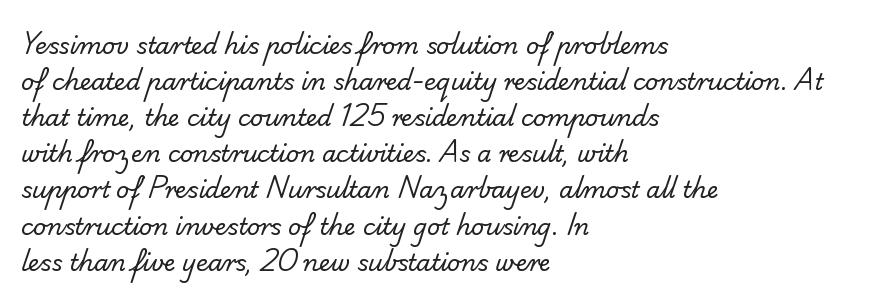
The image shows 23 px text type; set left-aligned, normal line spacing (1.57x), normal letter spacing, not underlined.
